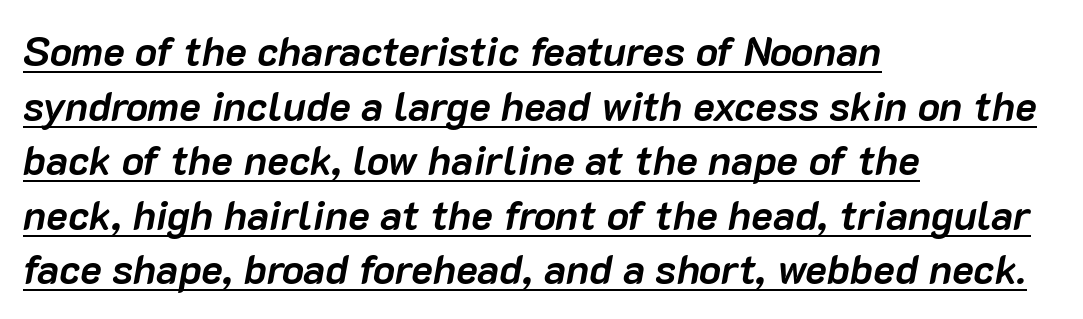
The paragraph has a hard left edge and a soft right edge. The passage shown has conventional tracking throughout. Emphasis by weight is at full strength: bold. Baseline-to-baseline distance is the conventional proportion of letter height. A typesetter would call this proportional, since set widths differ per character. This rendering features underlined lettering.
